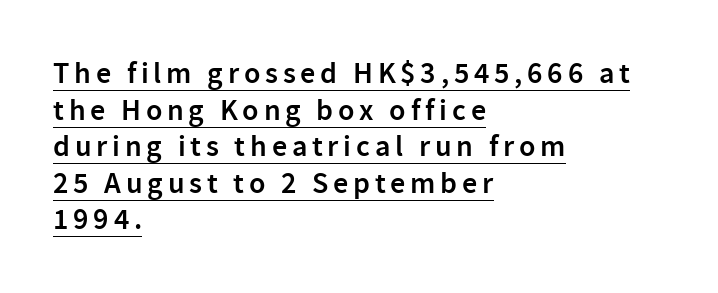
The lines in this sample share a left origin and differ only in where they stop. This rendering employs a face without finishing strokes, i.e., a sans-serif. The font is running at a semibold setting, under full bold. Compared with undecorated copy, this sample adds a rule below the words. Unlike italic type, these characters show no tilt at all.
